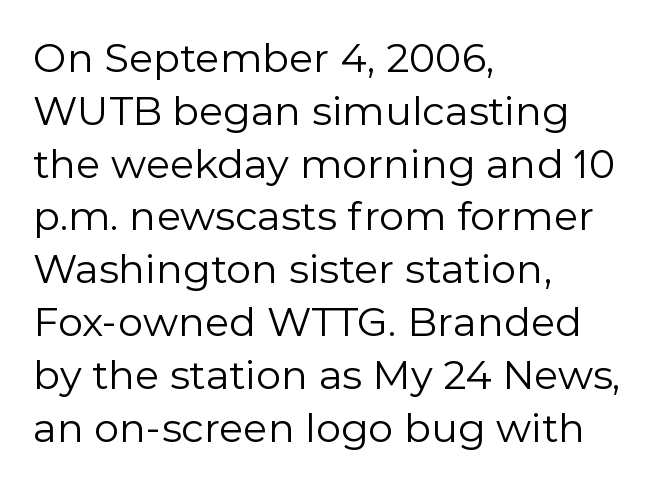
Bare-footed words on every line. Horizontally, the lines are justified to the leading edge only. Heaviness? Minimal to ordinary, like unemphasized prose. Is the letter spacing exaggerated? No — it looks like the ordinary default.
